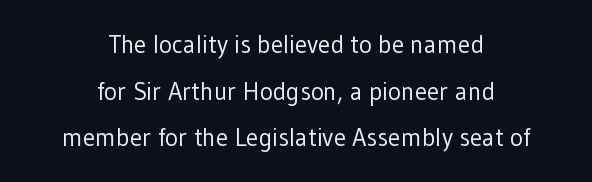
{"italic": "no", "bold": "no", "underline": "no", "align": "center", "line_spacing_ratio": 1.87, "letter_spacing": "normal", "letter_spacing_em": 0.0, "glyph_px": 25}
